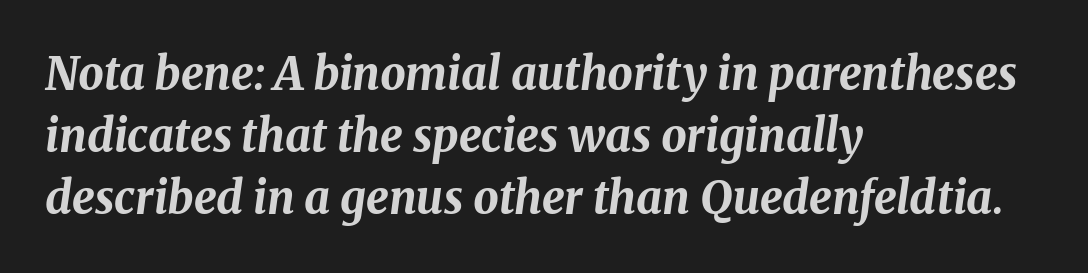
Q: Is the text bold? A: Yes.
Q: Is the text italic (slanted)? A: Yes, it leans right by about 8 degrees.
Q: Is the text underlined? A: No.
Q: How is the paragraph aligned? A: Left-aligned.
Q: Is the spacing between letters normal or unusually wide? A: Normal.
Q: Is the spacing between lines tight, normal or loose? A: Normal.
Q: Width (condensed, normal, or wide)? A: Normal.
Q: Stroke contrast? A: Medium.
Q: x-height? A: Medium.
Q: Monospaced? A: No.
